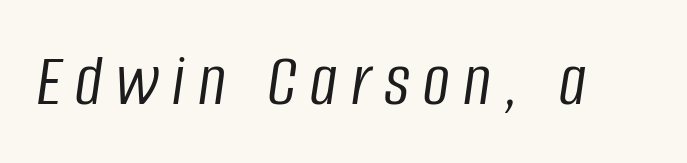
{"italic": "yes", "lean": "right", "slant_degrees": 8, "bold": "no", "weight": "light", "width": "condensed", "stroke_contrast": "low", "x_height": "large", "monospaced": "no", "underline": "no", "glyph_px": 75}
